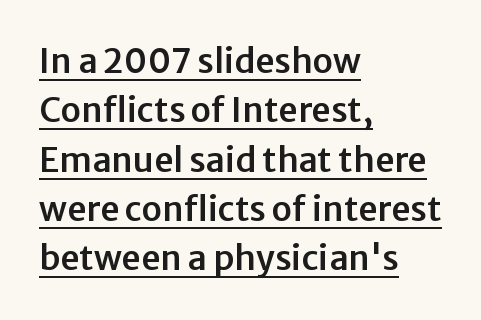
{"serif": "no", "italic": "no", "width": "normal", "stroke_contrast": "low", "x_height": "medium", "monospaced": "no", "underline": "yes", "align": "left", "line_spacing": "normal", "line_spacing_ratio": 1.45, "letter_spacing": "normal", "letter_spacing_em": 0.0, "glyph_px": 34}
